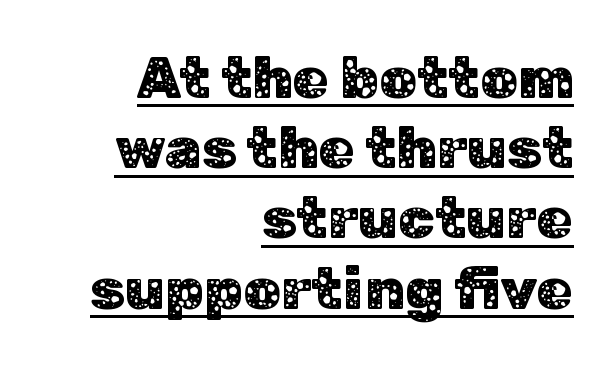
The rag falls on the left side of this text block. The face used here is proportionally spaced, like ordinary book or web type. Nope, no serifs anywhere on these letters. Italic? Not at all — the glyphs are vertical.
